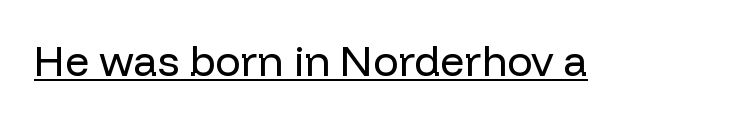
The image shows 42 px regular-weight sans-serif type, upright; set normal letter spacing, underlined; low stroke contrast and a medium x-height.
